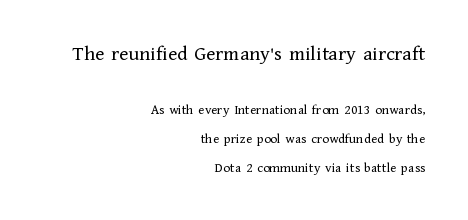
No heavy texture on the line: the type isn't bold. In terms of leading, this rendering errs on the spacious side. All the whitespace from short lines collects on the left. Descenders are the only things crossing below the line. It's the straight-up-and-down kind of type. Size contrast runs from large at the top to small at the bottom.
